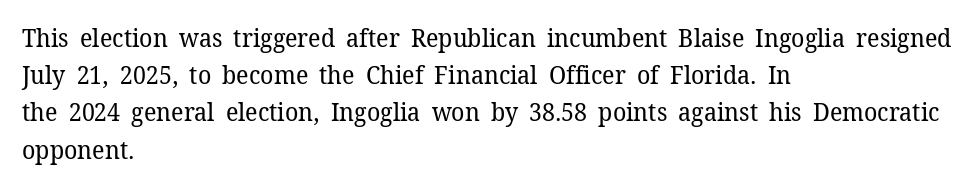
{"italic": "no", "bold": "no", "underline": "no", "align": "left", "line_spacing": "normal", "line_spacing_ratio": 1.49, "letter_spacing": "normal", "letter_spacing_em": 0.0, "glyph_px": 25}
